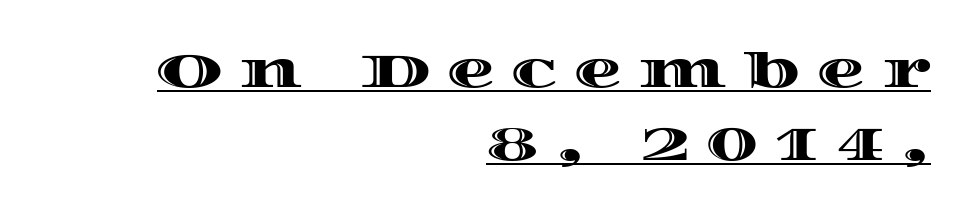
{"italic": "no", "width": "wide", "x_height": "large", "monospaced": "no", "underline": "yes", "align": "right", "line_spacing": "normal", "line_spacing_ratio": 1.52, "letter_spacing": "wide", "letter_spacing_em": 0.36, "glyph_px": 48}
